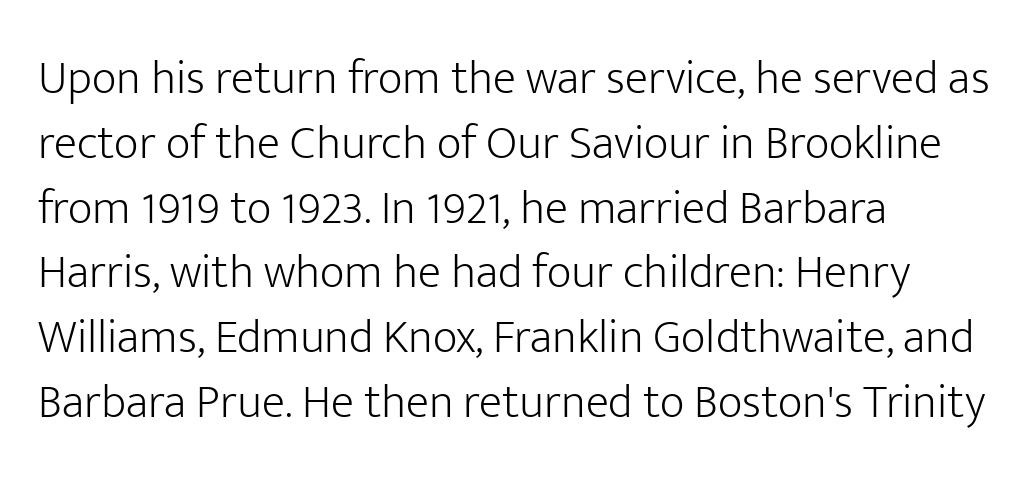
Q: Is the text bold? A: No.
Q: Is the text italic (slanted)? A: No, it is upright.
Q: Is the typeface a serif or a sans-serif typeface? A: Sans-serif.
Q: Is the text underlined? A: No.
Q: How is the paragraph aligned? A: Left-aligned.
Q: Is the spacing between letters normal or unusually wide? A: Normal.
Q: Is the spacing between lines tight, normal or loose? A: Normal.
Q: Width (condensed, normal, or wide)? A: Normal.
Q: Stroke contrast? A: Low.
Q: x-height? A: Medium.
Q: Monospaced? A: No.
